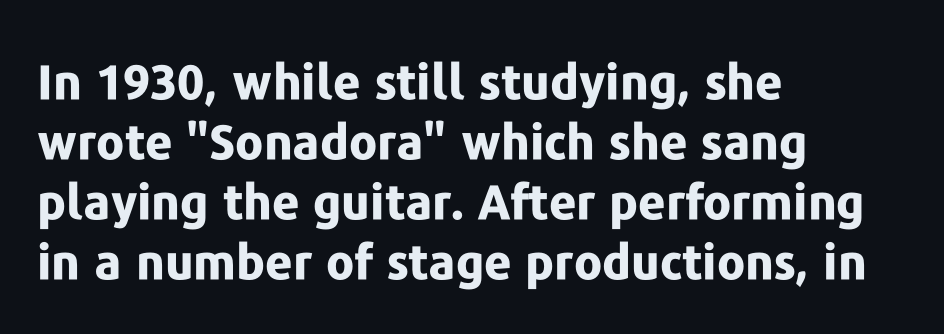
{"serif": "no", "italic": "no", "bold": "yes", "weight": "bold", "width": "normal", "stroke_contrast": "low", "x_height": "medium", "monospaced": "no", "underline": "no", "align": "left", "line_spacing": "normal", "line_spacing_ratio": 1.25, "letter_spacing": "normal", "letter_spacing_em": 0.0, "glyph_px": 48}
